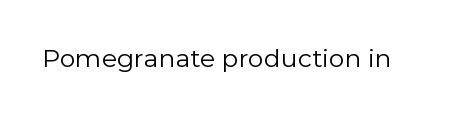
{"italic": "no", "bold": "no", "underline": "no", "letter_spacing": "normal", "letter_spacing_em": 0.0, "glyph_px": 25}
